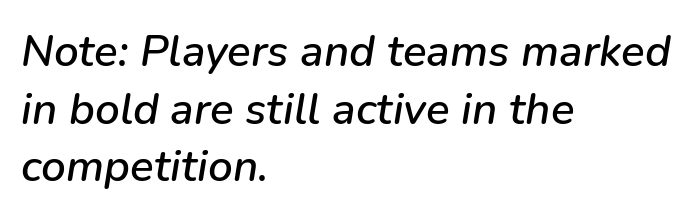
Q: Is the text italic (slanted)? A: Yes, it leans right by about 9 degrees.
Q: Is the text underlined? A: No.
Q: How is the paragraph aligned? A: Left-aligned.
Q: Is the spacing between letters normal or unusually wide? A: Normal.
Q: Is the spacing between lines tight, normal or loose? A: Normal.
Q: Width (condensed, normal, or wide)? A: Normal.
Q: Stroke contrast? A: Low.
Q: x-height? A: Medium.
Q: Monospaced? A: No.
